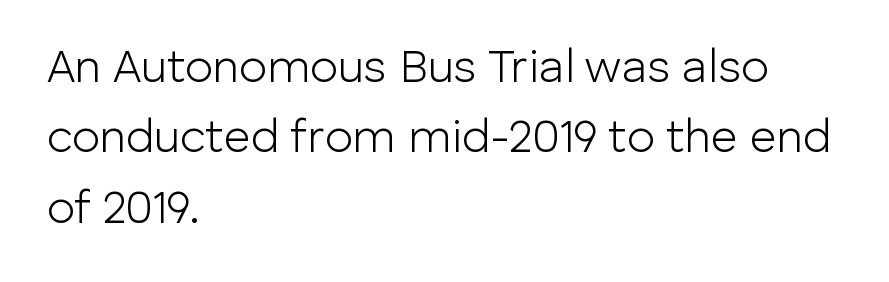
Q: Is the text bold? A: No.
Q: Is the text italic (slanted)? A: No, it is upright.
Q: Is the typeface a serif or a sans-serif typeface? A: Sans-serif.
Q: Is the text underlined? A: No.
Q: How is the paragraph aligned? A: Left-aligned.
Q: Is the spacing between letters normal or unusually wide? A: Normal.
Q: Is the spacing between lines tight, normal or loose? A: Normal.
Q: Width (condensed, normal, or wide)? A: Normal.
Q: Stroke contrast? A: Low.
Q: x-height? A: Medium.
Q: Monospaced? A: No.
